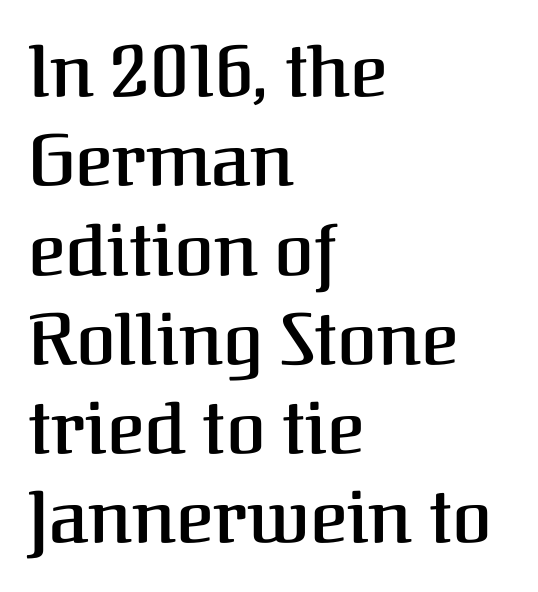
{"serif": "yes", "italic": "no", "bold": "semi", "weight": "semibold", "width": "normal", "stroke_contrast": "medium", "x_height": "medium", "monospaced": "no", "underline": "no", "align": "left", "line_spacing_ratio": 1.24, "letter_spacing": "normal", "letter_spacing_em": 0.0, "glyph_px": 72}
